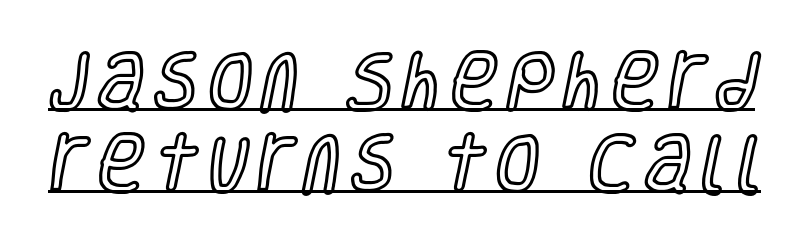
Do the characters align in a grid? No, the font is proportional. The lines sit at an ordinary, default distance from one another. A rule runs beneath these lines of type.
